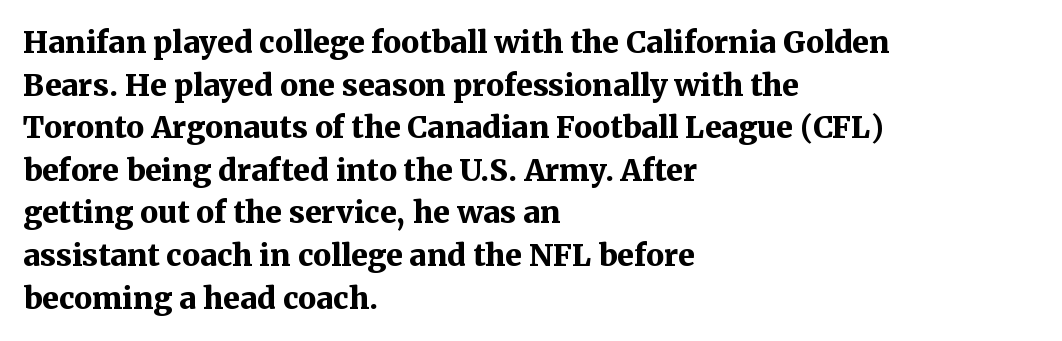
Q: Is the text bold? A: Yes.
Q: Is the text italic (slanted)? A: No, it is upright.
Q: Is the typeface a serif or a sans-serif typeface? A: Serif.
Q: Is the text underlined? A: No.
Q: How is the paragraph aligned? A: Left-aligned.
Q: Is the spacing between letters normal or unusually wide? A: Normal.
Q: Is the spacing between lines tight, normal or loose? A: Normal.
Q: Width (condensed, normal, or wide)? A: Normal.
Q: Stroke contrast? A: Medium.
Q: x-height? A: Medium.
Q: Monospaced? A: No.
